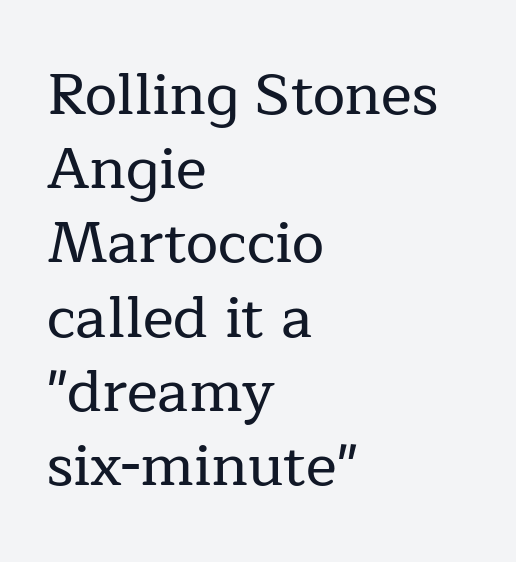
{"serif": "yes", "italic": "no", "width": "normal", "stroke_contrast": "low", "x_height": "medium", "monospaced": "no", "underline": "no", "align": "left", "line_spacing": "normal", "line_spacing_ratio": 1.28, "letter_spacing": "normal", "letter_spacing_em": 0.0, "glyph_px": 58}
